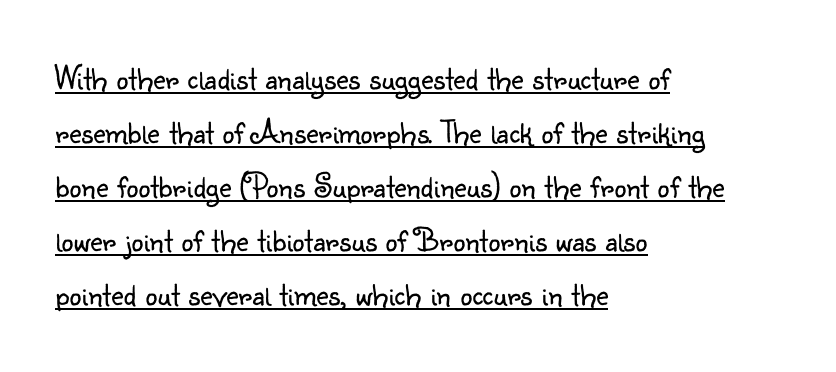
{"serif": "no", "italic": "no", "bold": "no", "weight": "light", "width": "normal", "stroke_contrast": "low", "x_height": "small", "monospaced": "no", "underline": "yes", "align": "left", "line_spacing": "normal", "line_spacing_ratio": 1.59, "letter_spacing": "normal", "letter_spacing_em": 0.0, "glyph_px": 34}
